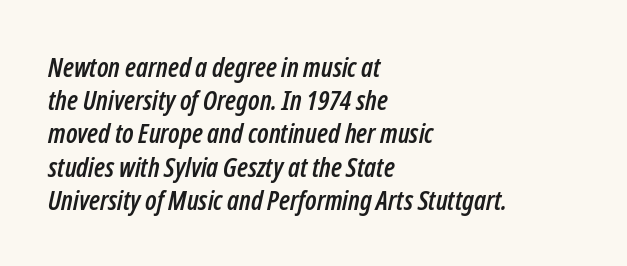
{"italic": "yes", "lean": "right", "slant_degrees": 12, "underline": "no", "align": "left", "line_spacing_ratio": 1.23, "letter_spacing": "normal", "letter_spacing_em": 0.0, "glyph_px": 27}
